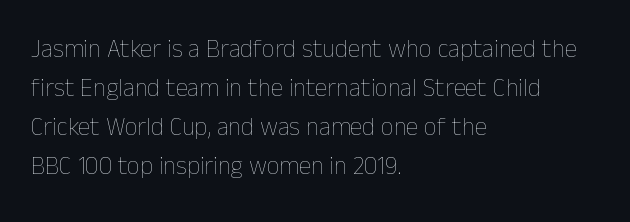
Q: Is the text bold? A: No.
Q: Is the text italic (slanted)? A: No, it is upright.
Q: Is the text underlined? A: No.
Q: How is the paragraph aligned? A: Left-aligned.
Q: Is the spacing between letters normal or unusually wide? A: Normal.
Q: Is the spacing between lines tight, normal or loose? A: Normal.
